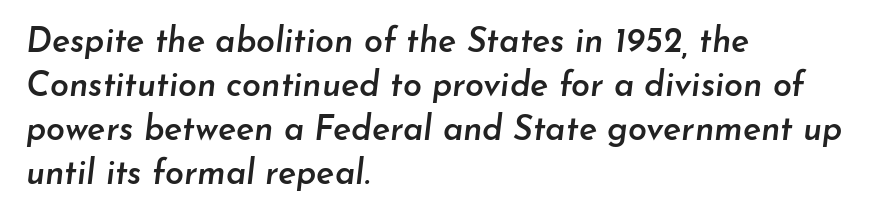
{"italic": "yes", "lean": "right", "slant_degrees": 7, "bold": "semi", "weight": "semibold", "width": "normal", "stroke_contrast": "low", "x_height": "small", "monospaced": "no", "underline": "no", "align": "left", "line_spacing": "normal", "line_spacing_ratio": 1.29, "letter_spacing": "normal", "letter_spacing_em": 0.0, "glyph_px": 34}
